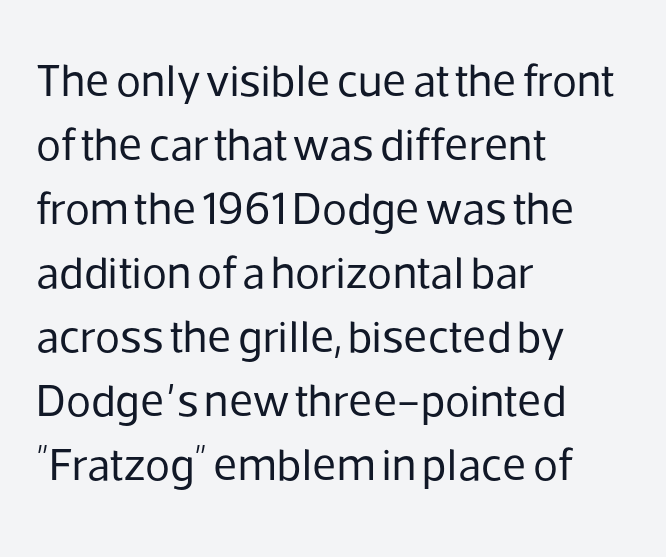
{"serif": "no", "italic": "no", "bold": "no", "weight": "regular", "width": "normal", "stroke_contrast": "low", "x_height": "medium", "monospaced": "no", "underline": "no", "align": "left", "line_spacing": "normal", "line_spacing_ratio": 1.39, "letter_spacing": "normal", "letter_spacing_em": 0.0, "glyph_px": 46}
